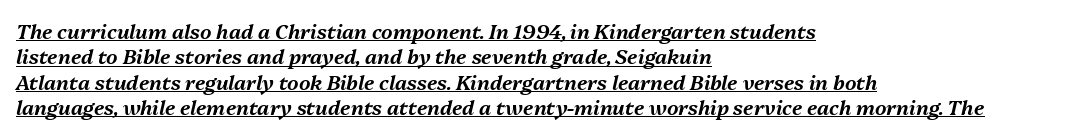
{"italic": "yes", "lean": "right", "slant_degrees": 13, "underline": "yes", "align": "left", "line_spacing": "normal", "line_spacing_ratio": 1.27, "letter_spacing": "normal", "letter_spacing_em": 0.0, "glyph_px": 20}
